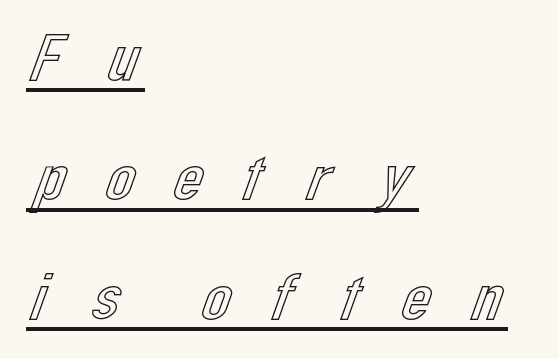
Q: Is the text italic (slanted)? A: Yes.
Q: Is the text underlined? A: Yes.
Q: How is the paragraph aligned? A: Left-aligned.
Q: Is the spacing between letters normal or unusually wide? A: Unusually wide.
Q: Width (condensed, normal, or wide)? A: Normal.
Q: x-height? A: Medium.
Q: Monospaced? A: No.
